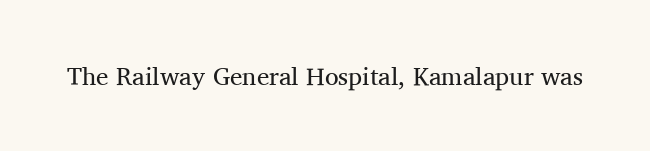
The image shows 25 px text type, upright; set normal letter spacing, not underlined.
